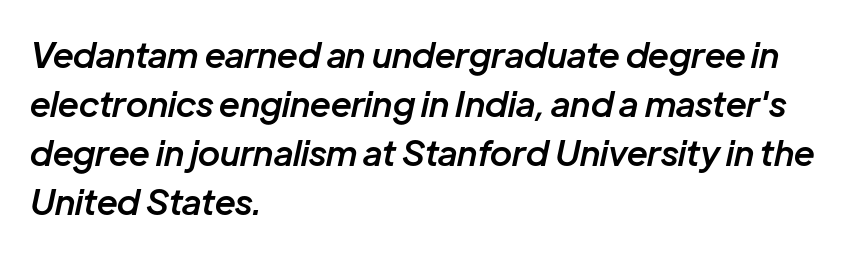
The image shows 35 px semibold type, italic (leaning right); set left-aligned, normal line spacing (1.4x), normal letter spacing, not underlined; low stroke contrast and a medium x-height.
